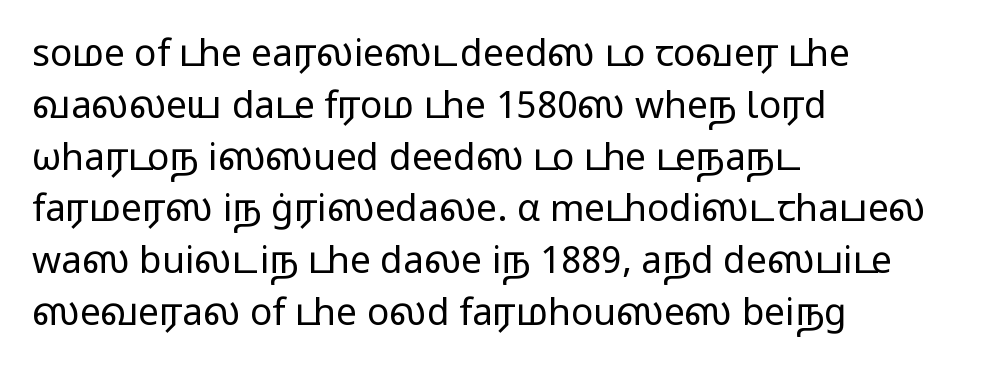
The image shows 37 px regular-weight, wide sans-serif type, upright; set left-aligned, normal line spacing (1.4x), normal letter spacing, not underlined; low stroke contrast and a medium x-height.
